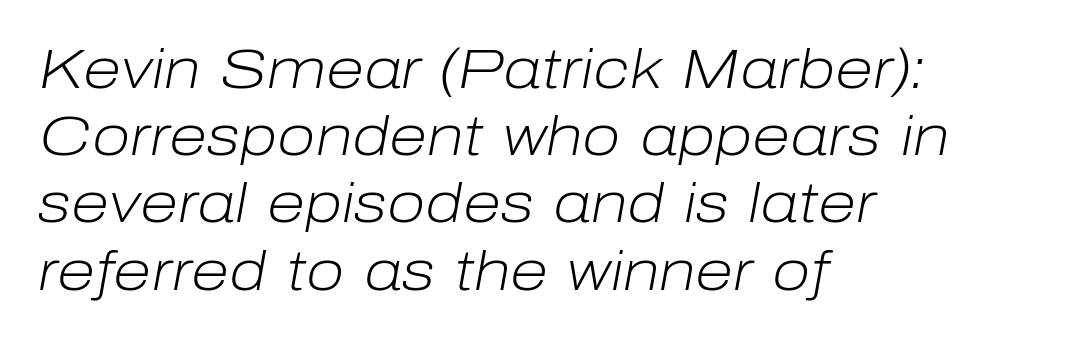
Q: Is the text bold? A: No.
Q: Is the text italic (slanted)? A: Yes, it leans right by about 10 degrees.
Q: Is the text underlined? A: No.
Q: How is the paragraph aligned? A: Left-aligned.
Q: Is the spacing between letters normal or unusually wide? A: Normal.
Q: Width (condensed, normal, or wide)? A: Normal.
Q: Stroke contrast? A: Low.
Q: x-height? A: Medium.
Q: Monospaced? A: No.
